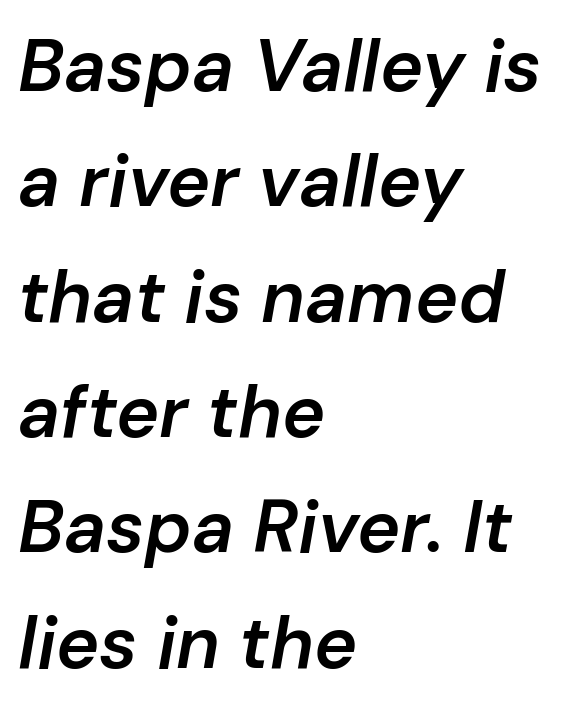
Q: Is the text bold? A: Semi-bold.
Q: Is the text italic (slanted)? A: Yes, it leans right by about 10 degrees.
Q: Is the text underlined? A: No.
Q: How is the paragraph aligned? A: Left-aligned.
Q: Is the spacing between letters normal or unusually wide? A: Normal.
Q: Is the spacing between lines tight, normal or loose? A: Normal.
Q: Width (condensed, normal, or wide)? A: Normal.
Q: Stroke contrast? A: Low.
Q: x-height? A: Medium.
Q: Monospaced? A: No.
